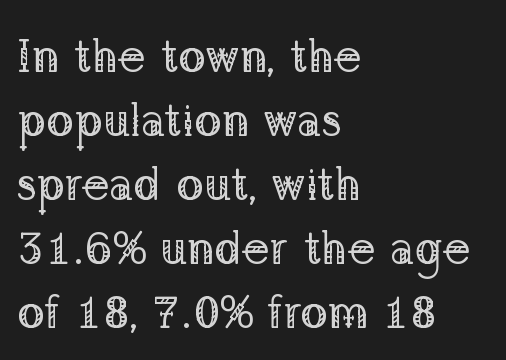
Has an underline been added? It has not. The letters sit at their default tracking, neither squeezed nor spread. Upright lettering throughout. Casual observation: everything's shoved over to the left. The letters look calm and open, with moderate or lighter stems.
